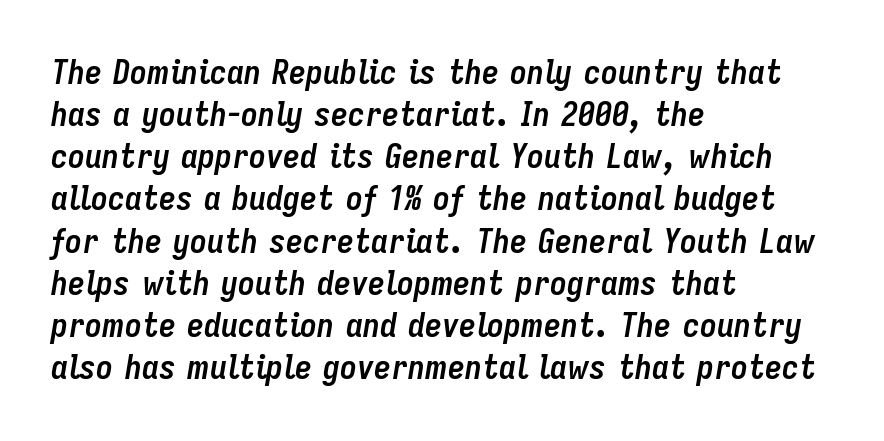
Q: Is the text bold? A: Yes.
Q: Is the text italic (slanted)? A: Yes, it leans right by about 9 degrees.
Q: Is the text underlined? A: No.
Q: How is the paragraph aligned? A: Left-aligned.
Q: Is the spacing between letters normal or unusually wide? A: Normal.
Q: Width (condensed, normal, or wide)? A: Condensed.
Q: Stroke contrast? A: Low.
Q: x-height? A: Medium.
Q: Monospaced? A: No.
